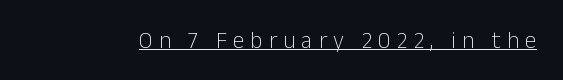
{"italic": "no", "bold": "no", "underline": "yes", "letter_spacing": "wide", "letter_spacing_em": 0.27, "glyph_px": 23}
